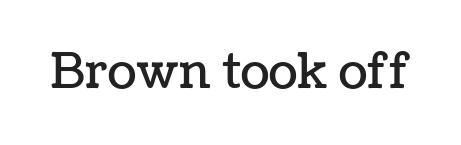
Q: Is the text italic (slanted)? A: No, it is upright.
Q: Is the text underlined? A: No.
Q: Is the spacing between letters normal or unusually wide? A: Normal.
Q: Width (condensed, normal, or wide)? A: Normal.
Q: Stroke contrast? A: Low.
Q: x-height? A: Medium.
Q: Monospaced? A: No.
